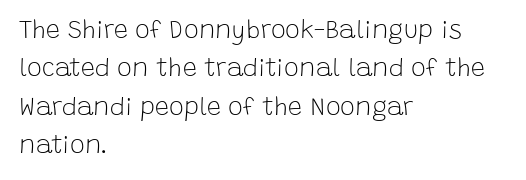
This sample uses an upright cut, with every glyph sitting square on the baseline. The string is rendered with underlining switched off. Tracking value appears to be zero — textbook default spacing. The lines in this sample share a left origin and differ only in where they stop. Vertical spacing — default.
